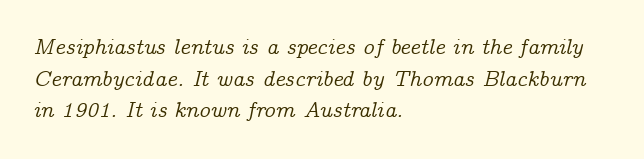
The image shows 22 px text type, italic (leaning right); set left-aligned, normal line spacing (1.44x), normal letter spacing, not underlined.
